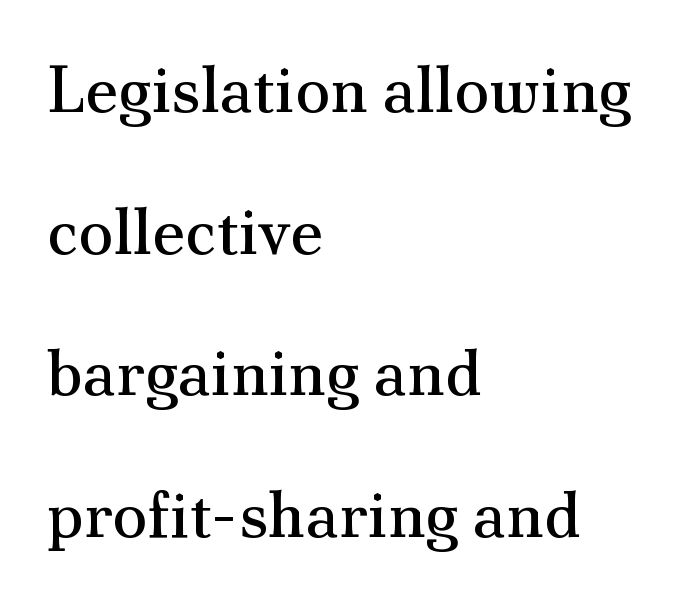
{"serif": "yes", "italic": "no", "bold": "no", "weight": "regular", "width": "normal", "stroke_contrast": "medium", "x_height": "small", "monospaced": "no", "underline": "no", "align": "left", "line_spacing": "loose", "line_spacing_ratio": 2.18, "letter_spacing": "normal", "letter_spacing_em": 0.0, "glyph_px": 65}
